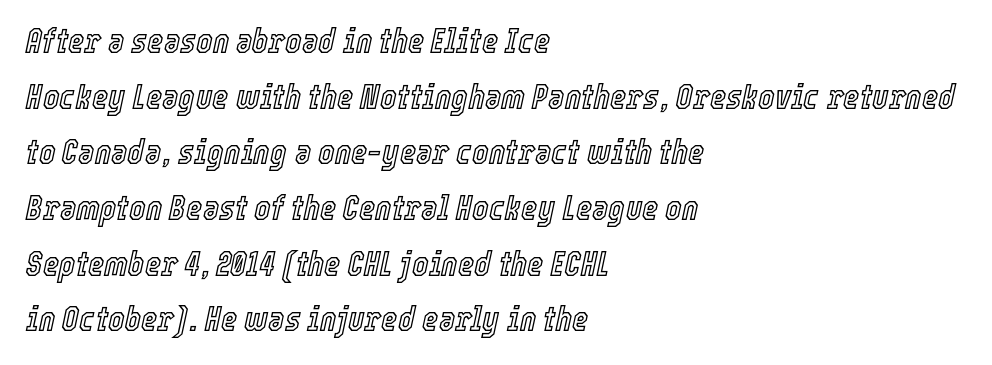
Q: Is the text italic (slanted)? A: Yes, it leans right by about 12 degrees.
Q: Is the text underlined? A: No.
Q: How is the paragraph aligned? A: Left-aligned.
Q: Is the spacing between letters normal or unusually wide? A: Normal.
Q: Is the spacing between lines tight, normal or loose? A: Normal.
Q: Width (condensed, normal, or wide)? A: Condensed.
Q: x-height? A: Medium.
Q: Monospaced? A: No.
